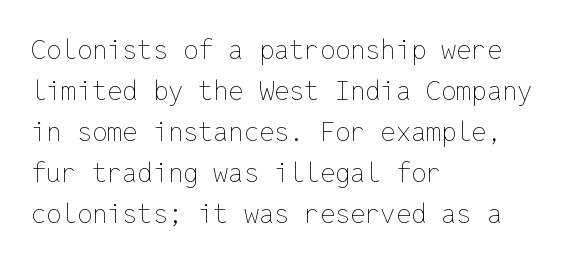
The image shows 27 px text type, upright; set left-aligned, normal line spacing (1.52x), normal letter spacing, not underlined.
